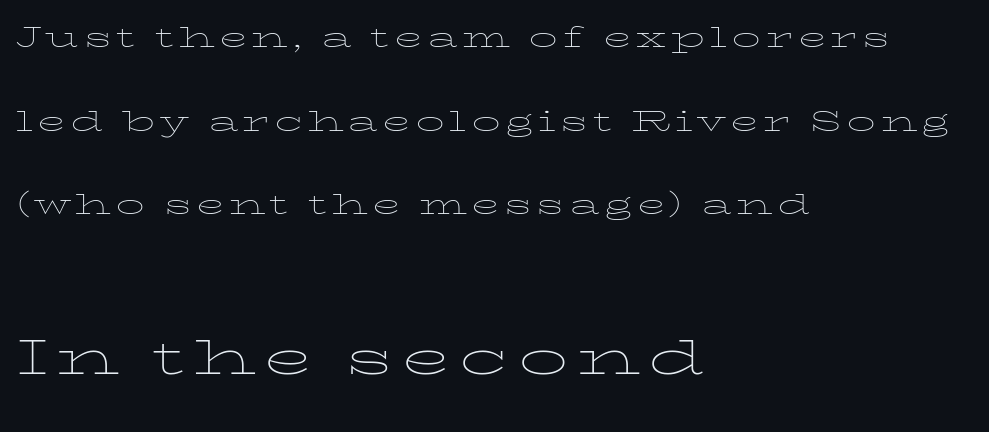
Q: Is the text bold? A: No.
Q: Is the text italic (slanted)? A: No, it is upright.
Q: Is the text underlined? A: No.
Q: How is the paragraph aligned? A: Left-aligned.
Q: Is the spacing between lines tight, normal or loose? A: Loose.
Q: Which block of text is set in a larger size, the first (top) or the second (bottom)? A: The second (bottom) one.
Q: Width (condensed, normal, or wide)? A: Wide.
Q: Stroke contrast? A: Low.
Q: x-height? A: Medium.
Q: Monospaced? A: No.
